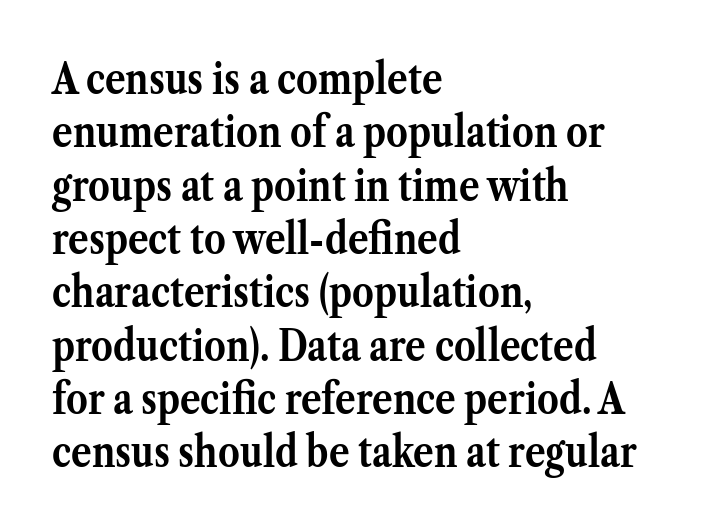
The image shows 43 px semibold serif type, upright; set left-aligned, line spacing 1.24x, normal letter spacing, not underlined; medium stroke contrast and a medium x-height.
